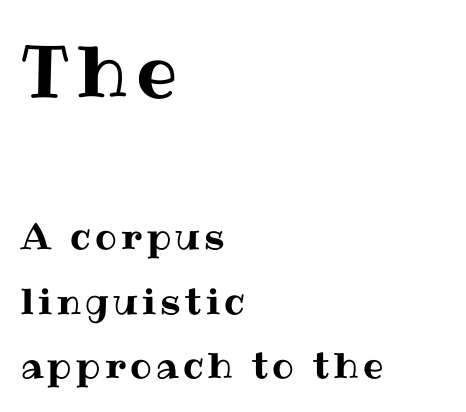
The face used here is proportionally spaced, like ordinary book or web type. The zone under the glyphs is completely vacant. The emphasis by scale lands on block number one, above. Rendered with straight, roman letterforms.
